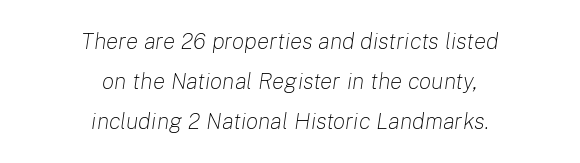
Ink coverage per letter is moderate at most. Caption: standard tracking, unaltered. The compositor balanced each line on the midline. Each row of text sits above clean, open space. The glyphs look as if they've been sheared to an angle.
